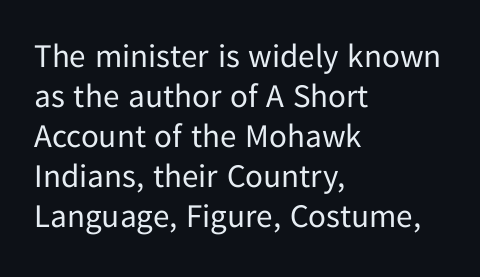
The face used here is proportionally spaced, like ordinary book or web type. The tracking reads as untouched default to a designer's eye. Style check: upright. The lines are quadded left.
